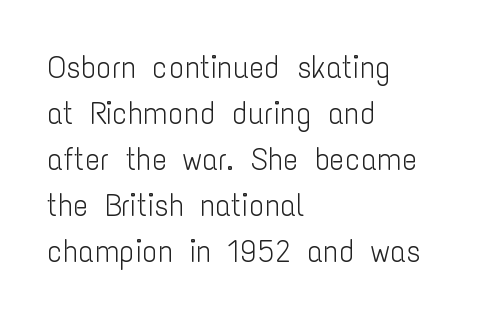
When letters stand straight like this, we call the style roman or upright. The cut favours lightness, reaching ordinary text weight at its darkest. Note the varied advance widths — an 'i' is clearly narrower than an 'm'. Caption: standard tracking, unaltered. Examine the stroke ends and you'll find no serifs. The space directly below the letters is spotless.
